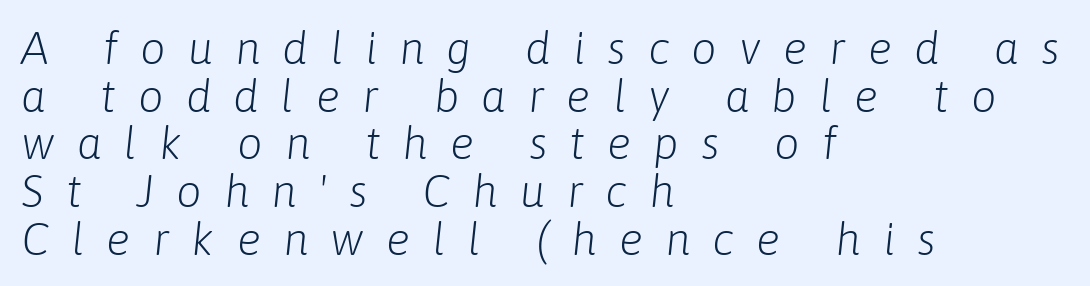
Q: Is the text bold? A: No.
Q: Is the text italic (slanted)? A: Yes, it leans right by about 6 degrees.
Q: Is the text underlined? A: No.
Q: How is the paragraph aligned? A: Left-aligned.
Q: Is the spacing between letters normal or unusually wide? A: Unusually wide.
Q: Is the spacing between lines tight, normal or loose? A: Tight.
Q: Width (condensed, normal, or wide)? A: Normal.
Q: Stroke contrast? A: Low.
Q: x-height? A: Medium.
Q: Monospaced? A: No.
